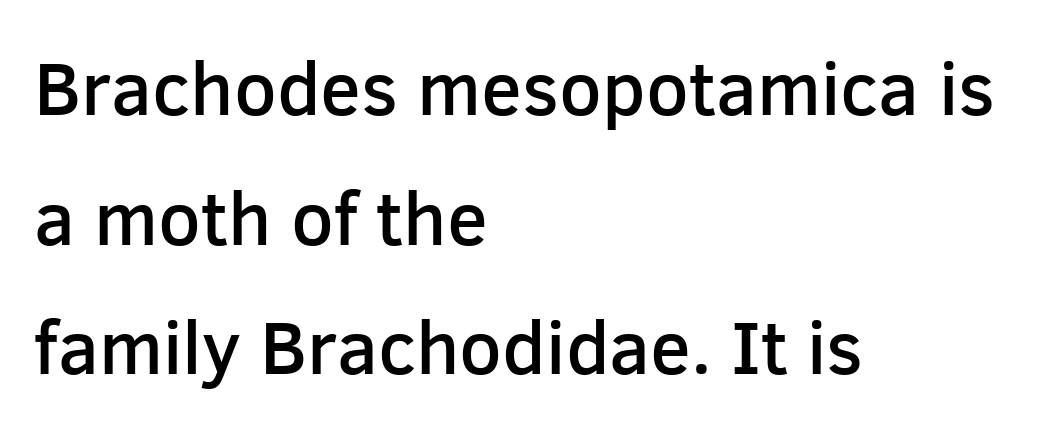
The image shows 75 px semibold sans-serif type, upright; set left-aligned, line spacing 1.73x, normal letter spacing, not underlined; low stroke contrast and a medium x-height.
